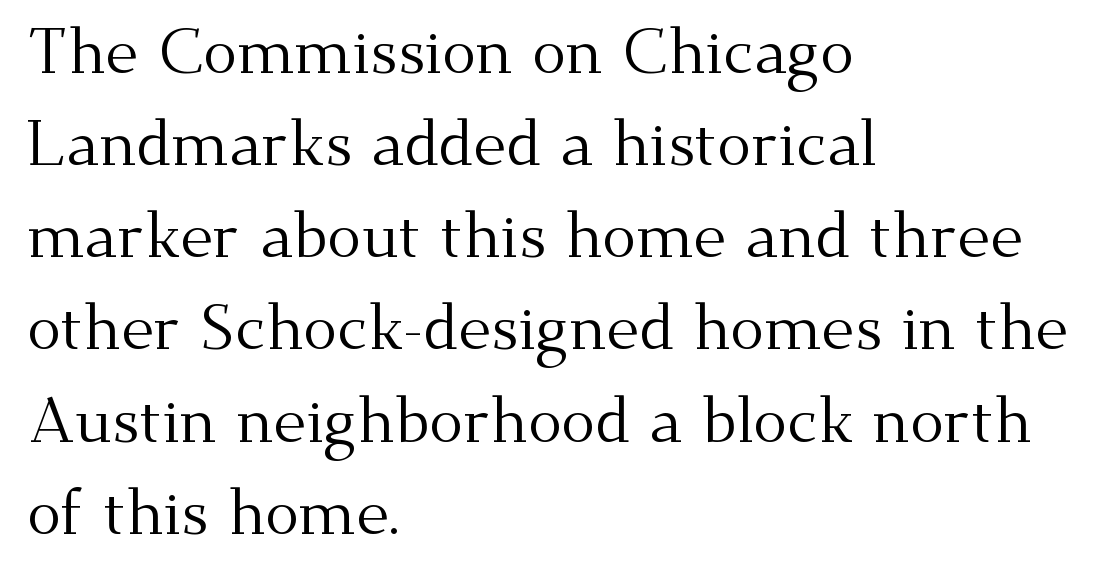
Q: Is the text bold? A: No.
Q: Is the text italic (slanted)? A: No, it is upright.
Q: Is the typeface a serif or a sans-serif typeface? A: Serif.
Q: Is the text underlined? A: No.
Q: How is the paragraph aligned? A: Left-aligned.
Q: Is the spacing between letters normal or unusually wide? A: Normal.
Q: Is the spacing between lines tight, normal or loose? A: Normal.
Q: Width (condensed, normal, or wide)? A: Normal.
Q: Stroke contrast? A: Medium.
Q: x-height? A: Small.
Q: Monospaced? A: No.
